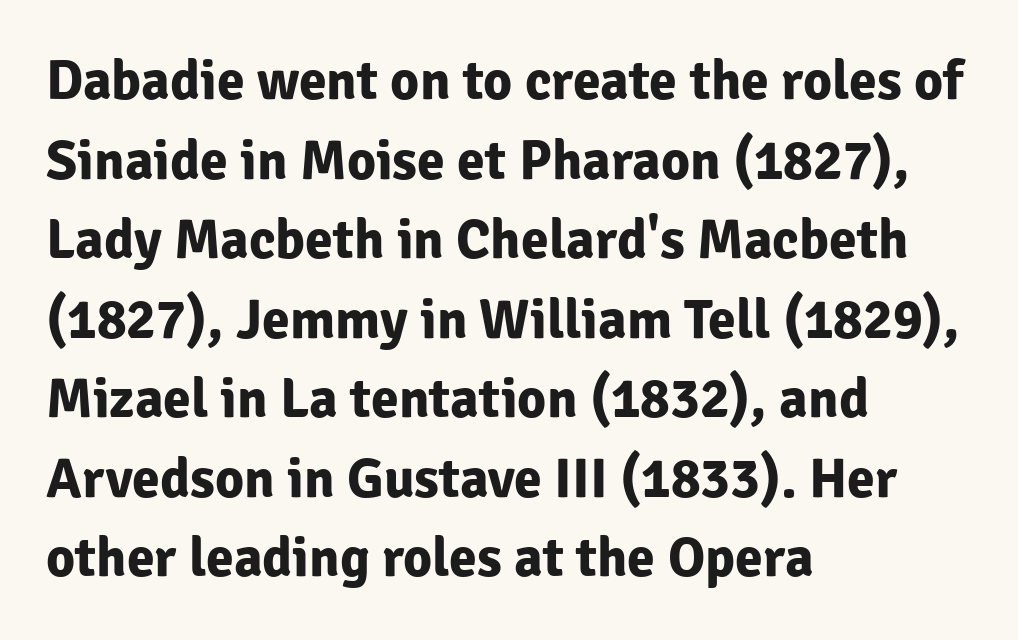
Q: Is the text bold? A: Yes.
Q: Is the text italic (slanted)? A: No, it is upright.
Q: Is the typeface a serif or a sans-serif typeface? A: Sans-serif.
Q: Is the text underlined? A: No.
Q: How is the paragraph aligned? A: Left-aligned.
Q: Is the spacing between letters normal or unusually wide? A: Normal.
Q: Is the spacing between lines tight, normal or loose? A: Normal.
Q: Width (condensed, normal, or wide)? A: Normal.
Q: Stroke contrast? A: Low.
Q: x-height? A: Medium.
Q: Monospaced? A: No.
